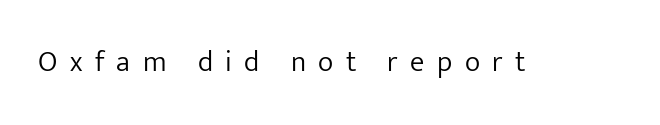
A bare baseline throughout the passage. Is this a heavy cut? Hardly; it is regular or lighter. These lines are rendered in a variable-pitch font. A typesetter would call this heavily tracked-out type. Grotesque or geometric, the face here clearly has no serifs. The specimen reads as upright at a glance.
